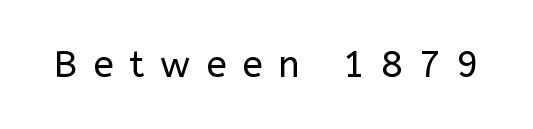
Stem width sits at or under what a default text font uses. Ordinary non-slanted type is in use. A typesetter would call this heavily tracked-out type. Quick note: underline off.
